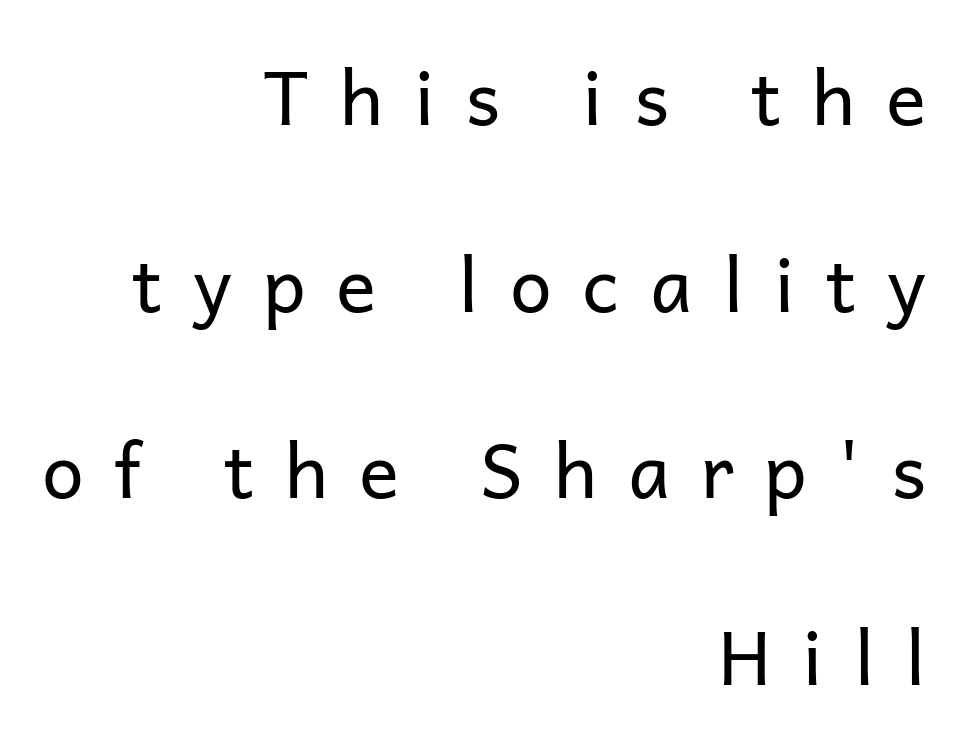
Each line ends at the same right margin while the left side varies. Proportional: the letters do not fall into vertical columns. Nobody drew a line under any word here. You can tell it's not italic because the verticals are truly vertical. Classification — sans serif. Vertical stems look standard width or narrower in stroke.
